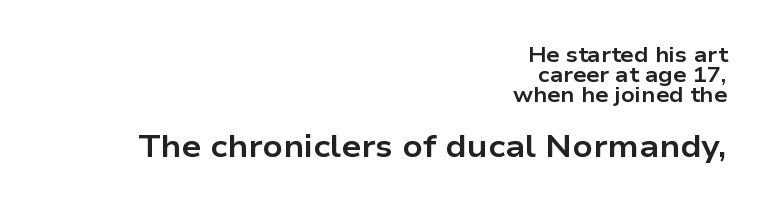
Q: Is the text bold? A: Yes.
Q: Is the text italic (slanted)? A: No, it is upright.
Q: Is the typeface a serif or a sans-serif typeface? A: Sans-serif.
Q: Is the text underlined? A: No.
Q: How is the paragraph aligned? A: Right-aligned.
Q: Is the spacing between letters normal or unusually wide? A: Normal.
Q: Is the spacing between lines tight, normal or loose? A: Tight.
Q: Which block of text is set in a larger size, the first (top) or the second (bottom)? A: The second (bottom) one.
Q: Width (condensed, normal, or wide)? A: Wide.
Q: Stroke contrast? A: Low.
Q: x-height? A: Medium.
Q: Monospaced? A: No.
